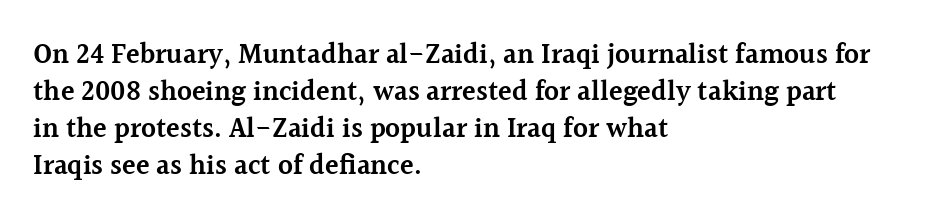
Q: Is the text bold? A: Semi-bold.
Q: Is the text italic (slanted)? A: No, it is upright.
Q: Is the typeface a serif or a sans-serif typeface? A: Serif.
Q: Is the text underlined? A: No.
Q: How is the paragraph aligned? A: Left-aligned.
Q: Is the spacing between letters normal or unusually wide? A: Normal.
Q: Is the spacing between lines tight, normal or loose? A: Normal.
Q: Width (condensed, normal, or wide)? A: Normal.
Q: x-height? A: Medium.
Q: Monospaced? A: No.
